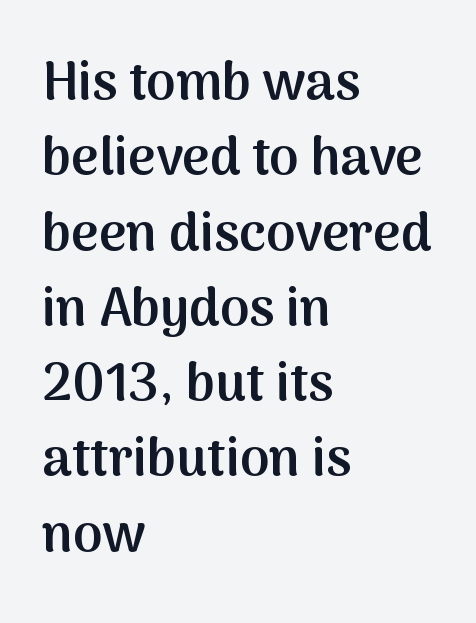
Q: Is the text bold? A: Semi-bold.
Q: Is the text italic (slanted)? A: No, it is upright.
Q: Is the typeface a serif or a sans-serif typeface? A: Sans-serif.
Q: Is the text underlined? A: No.
Q: How is the paragraph aligned? A: Left-aligned.
Q: Is the spacing between letters normal or unusually wide? A: Normal.
Q: Is the spacing between lines tight, normal or loose? A: Normal.
Q: Width (condensed, normal, or wide)? A: Normal.
Q: Stroke contrast? A: Medium.
Q: x-height? A: Medium.
Q: Monospaced? A: No.
